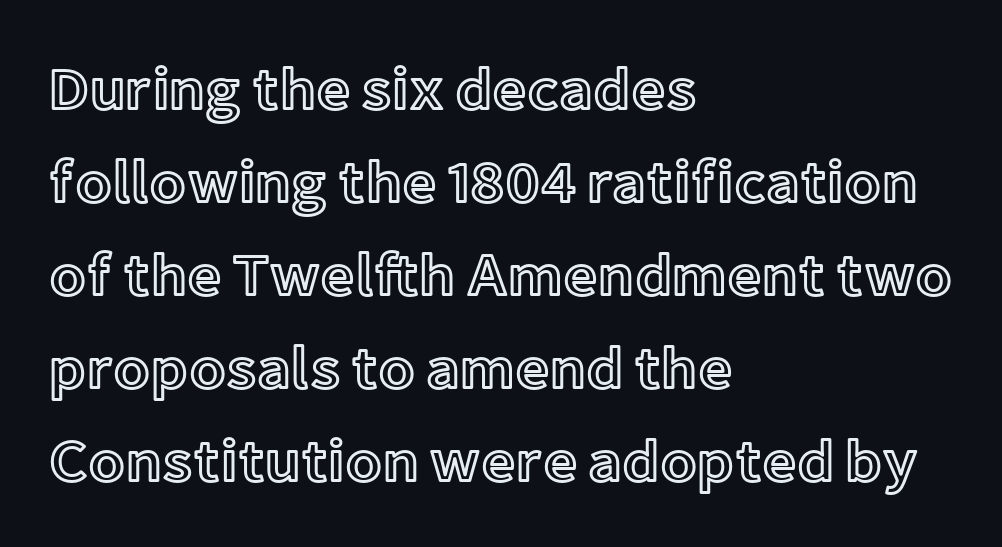
Q: Is the text italic (slanted)? A: No, it is upright.
Q: Is the text underlined? A: No.
Q: How is the paragraph aligned? A: Left-aligned.
Q: Is the spacing between letters normal or unusually wide? A: Normal.
Q: Is the spacing between lines tight, normal or loose? A: Normal.
Q: Width (condensed, normal, or wide)? A: Normal.
Q: x-height? A: Medium.
Q: Monospaced? A: No.
